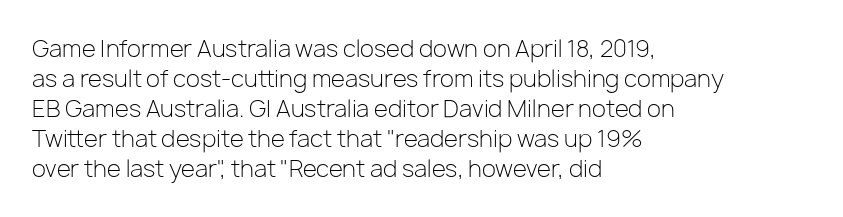
Q: Is the text bold? A: No.
Q: Is the text italic (slanted)? A: No, it is upright.
Q: Is the text underlined? A: No.
Q: How is the paragraph aligned? A: Left-aligned.
Q: Is the spacing between letters normal or unusually wide? A: Normal.
Q: Is the spacing between lines tight, normal or loose? A: Normal.
